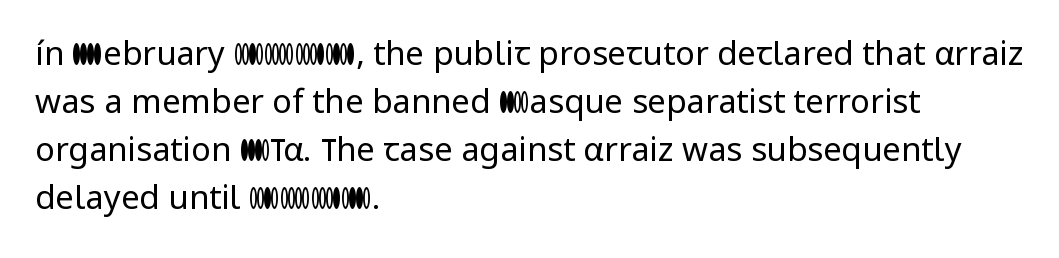
Q: Is the text bold? A: No.
Q: Is the text italic (slanted)? A: No, it is upright.
Q: Is the typeface a serif or a sans-serif typeface? A: Sans-serif.
Q: Is the text underlined? A: No.
Q: How is the paragraph aligned? A: Left-aligned.
Q: Is the spacing between letters normal or unusually wide? A: Normal.
Q: Is the spacing between lines tight, normal or loose? A: Normal.
Q: Width (condensed, normal, or wide)? A: Normal.
Q: Stroke contrast? A: Low.
Q: x-height? A: Medium.
Q: Monospaced? A: No.
